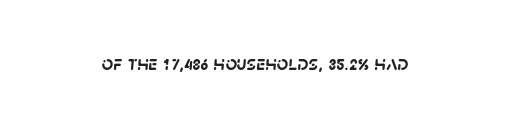
Q: Is the text bold? A: Yes.
Q: Is the text underlined? A: No.
Q: Is the spacing between letters normal or unusually wide? A: Normal.
